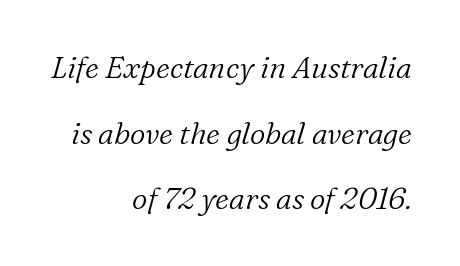
{"serif": "yes", "italic": "yes", "lean": "right", "slant_degrees": 16, "bold": "no", "weight": "light", "width": "normal", "stroke_contrast": "low", "x_height": "medium", "monospaced": "no", "underline": "no", "align": "right", "line_spacing": "loose", "line_spacing_ratio": 2.19, "letter_spacing": "normal", "letter_spacing_em": 0.0, "glyph_px": 30}
